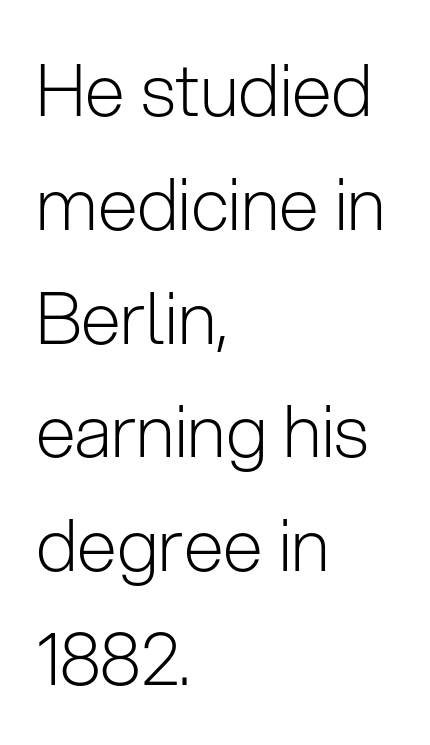
Q: Is the text bold? A: No.
Q: Is the text italic (slanted)? A: No, it is upright.
Q: Is the typeface a serif or a sans-serif typeface? A: Sans-serif.
Q: Is the text underlined? A: No.
Q: How is the paragraph aligned? A: Left-aligned.
Q: Is the spacing between letters normal or unusually wide? A: Normal.
Q: Is the spacing between lines tight, normal or loose? A: Normal.
Q: Width (condensed, normal, or wide)? A: Normal.
Q: Stroke contrast? A: Low.
Q: x-height? A: Medium.
Q: Monospaced? A: No.
